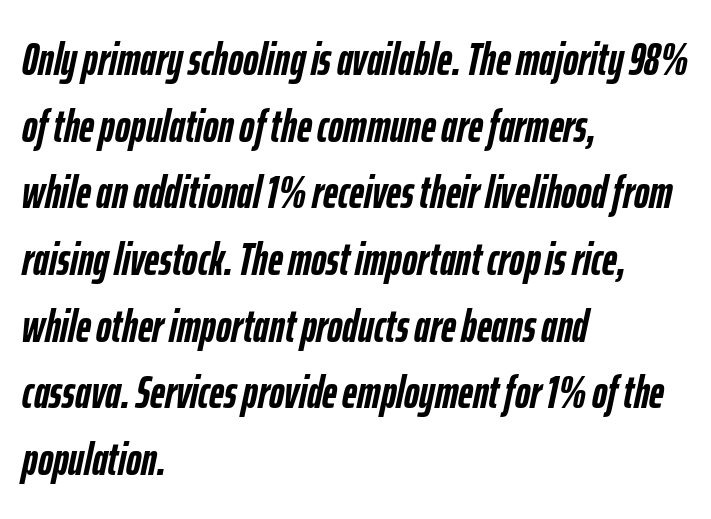
Q: Is the text bold? A: Yes.
Q: Is the text italic (slanted)? A: Yes, it leans right by about 12 degrees.
Q: Is the text underlined? A: No.
Q: How is the paragraph aligned? A: Left-aligned.
Q: Is the spacing between letters normal or unusually wide? A: Normal.
Q: Is the spacing between lines tight, normal or loose? A: Normal.
Q: Width (condensed, normal, or wide)? A: Condensed.
Q: Stroke contrast? A: Low.
Q: x-height? A: Medium.
Q: Monospaced? A: No.
